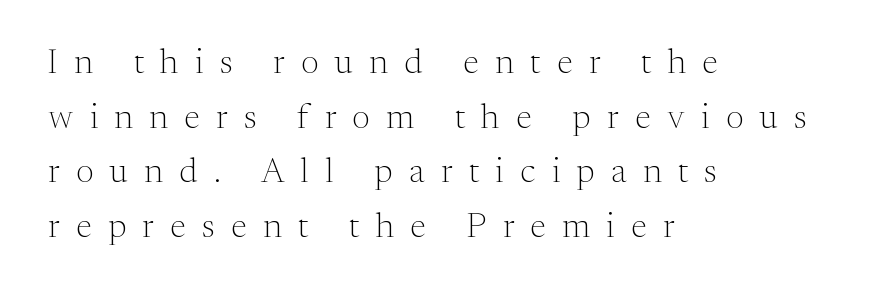
Q: Is the text bold? A: No.
Q: Is the text italic (slanted)? A: No, it is upright.
Q: Is the typeface a serif or a sans-serif typeface? A: Serif.
Q: Is the text underlined? A: No.
Q: How is the paragraph aligned? A: Left-aligned.
Q: Is the spacing between letters normal or unusually wide? A: Unusually wide.
Q: Is the spacing between lines tight, normal or loose? A: Normal.
Q: Width (condensed, normal, or wide)? A: Normal.
Q: Stroke contrast? A: Medium.
Q: x-height? A: Medium.
Q: Monospaced? A: No.
